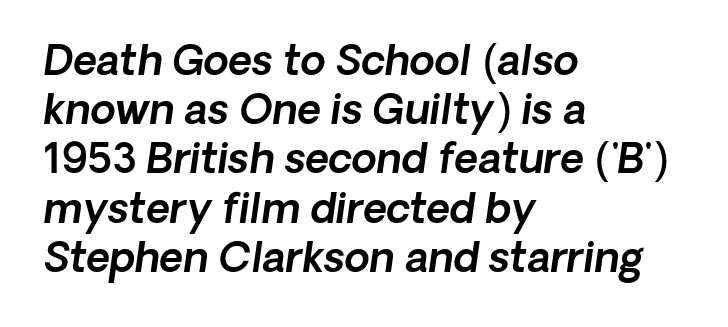
Q: Is the text italic (slanted)? A: Yes, it leans right by about 8 degrees.
Q: Is the text underlined? A: No.
Q: How is the paragraph aligned? A: Left-aligned.
Q: Is the spacing between letters normal or unusually wide? A: Normal.
Q: Width (condensed, normal, or wide)? A: Normal.
Q: x-height? A: Medium.
Q: Monospaced? A: No.
